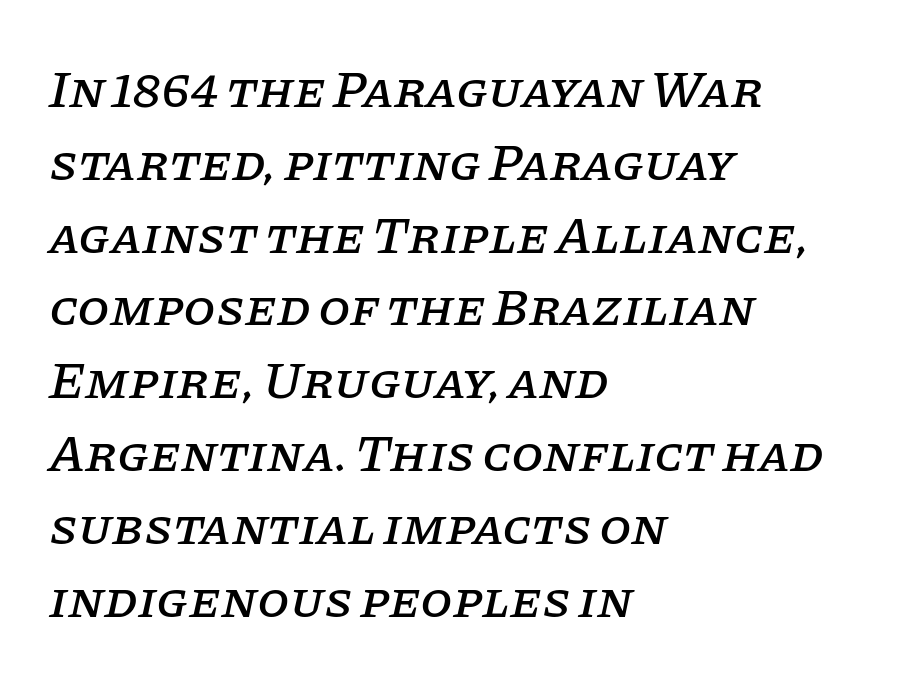
The image shows 52 px serif type, italic (leaning right); set left-aligned, normal line spacing (1.4x), normal letter spacing, not underlined; low stroke contrast and a large x-height.
